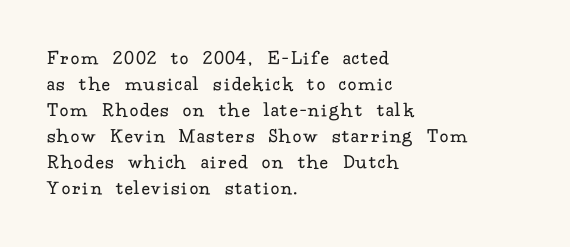
Q: Is the text bold? A: No.
Q: Is the text italic (slanted)? A: No, it is upright.
Q: Is the text underlined? A: No.
Q: How is the paragraph aligned? A: Left-aligned.
